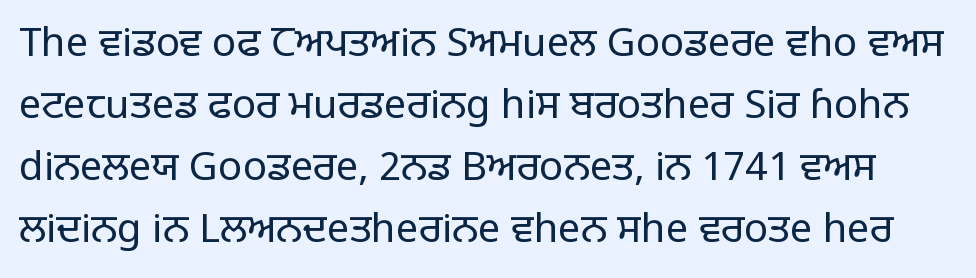
Q: Is the text bold? A: No.
Q: Is the text italic (slanted)? A: No, it is upright.
Q: Is the typeface a serif or a sans-serif typeface? A: Sans-serif.
Q: Is the text underlined? A: No.
Q: Is the spacing between letters normal or unusually wide? A: Normal.
Q: Is the spacing between lines tight, normal or loose? A: Normal.
Q: Width (condensed, normal, or wide)? A: Normal.
Q: Stroke contrast? A: Low.
Q: x-height? A: Large.
Q: Monospaced? A: No.
